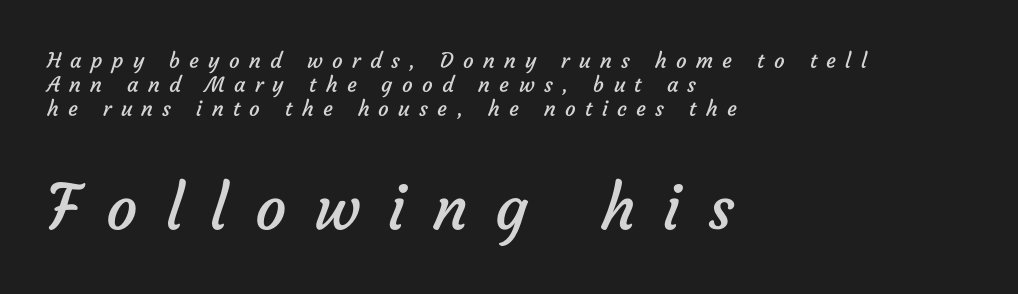
Q: Is the text bold? A: No.
Q: Is the typeface a serif or a sans-serif typeface? A: Sans-serif.
Q: Is the text underlined? A: No.
Q: How is the paragraph aligned? A: Left-aligned.
Q: Is the spacing between letters normal or unusually wide? A: Unusually wide.
Q: Is the spacing between lines tight, normal or loose? A: Tight.
Q: Which block of text is set in a larger size, the first (top) or the second (bottom)? A: The second (bottom) one.
Q: Width (condensed, normal, or wide)? A: Normal.
Q: Stroke contrast? A: Low.
Q: x-height? A: Medium.
Q: Monospaced? A: No.
